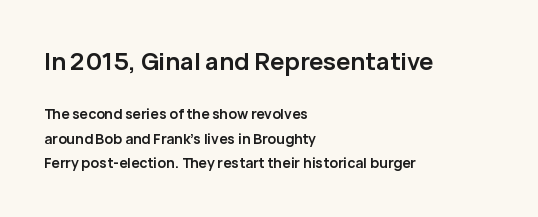
The paragraph shown leans on its left margin. This sample uses plain, unmodified letter spacing. Anything drawn beneath the words? Only blank space. What weight is shown? A full bold with thick strokes.
